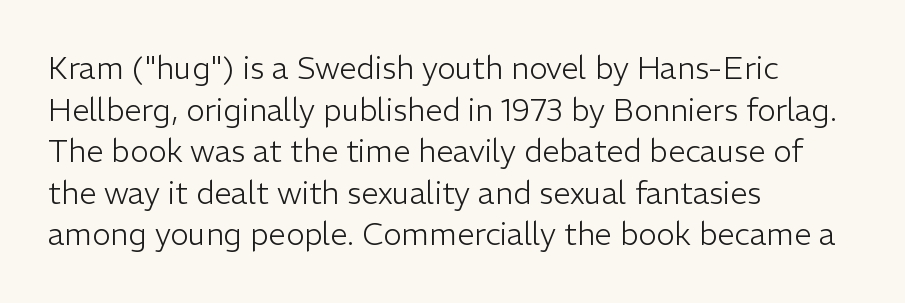
{"serif": "no", "italic": "no", "bold": "no", "weight": "light", "width": "normal", "stroke_contrast": "low", "x_height": "medium", "monospaced": "no", "underline": "no", "align": "left", "line_spacing": "normal", "line_spacing_ratio": 1.34, "letter_spacing": "normal", "letter_spacing_em": 0.0, "glyph_px": 31}
